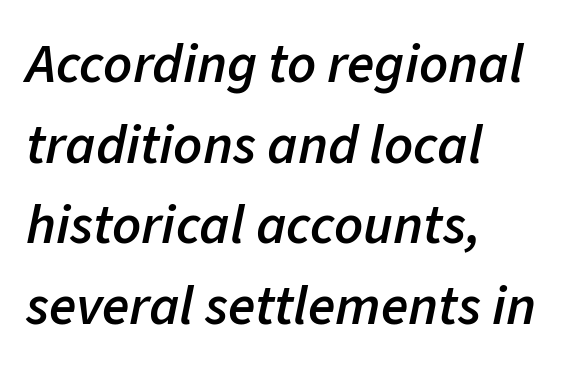
Q: Is the text bold? A: Semi-bold.
Q: Is the text italic (slanted)? A: Yes, it leans right by about 11 degrees.
Q: Is the text underlined? A: No.
Q: How is the paragraph aligned? A: Left-aligned.
Q: Is the spacing between letters normal or unusually wide? A: Normal.
Q: Is the spacing between lines tight, normal or loose? A: Normal.
Q: Width (condensed, normal, or wide)? A: Normal.
Q: Stroke contrast? A: Low.
Q: x-height? A: Medium.
Q: Monospaced? A: No.
